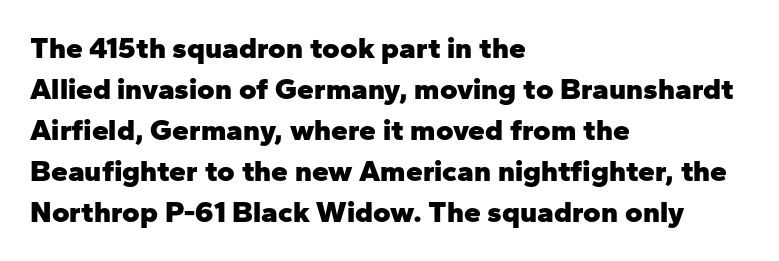
Q: Is the text bold? A: Yes.
Q: Is the text italic (slanted)? A: No, it is upright.
Q: Is the typeface a serif or a sans-serif typeface? A: Sans-serif.
Q: Is the text underlined? A: No.
Q: How is the paragraph aligned? A: Left-aligned.
Q: Is the spacing between letters normal or unusually wide? A: Normal.
Q: Is the spacing between lines tight, normal or loose? A: Normal.
Q: Width (condensed, normal, or wide)? A: Normal.
Q: Stroke contrast? A: Low.
Q: x-height? A: Medium.
Q: Monospaced? A: No.
